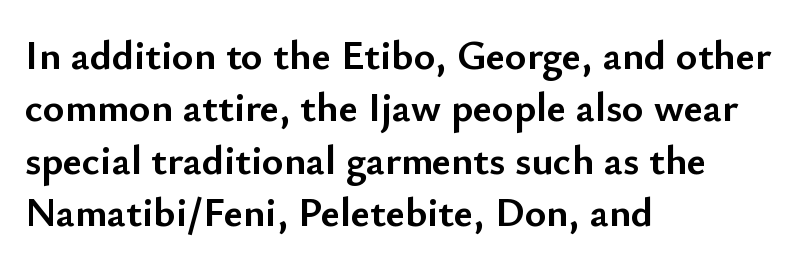
{"serif": "no", "italic": "no", "bold": "yes", "weight": "semibold", "width": "normal", "stroke_contrast": "low", "x_height": "small", "monospaced": "no", "underline": "no", "align": "left", "line_spacing": "normal", "line_spacing_ratio": 1.28, "letter_spacing": "normal", "letter_spacing_em": 0.0, "glyph_px": 41}
